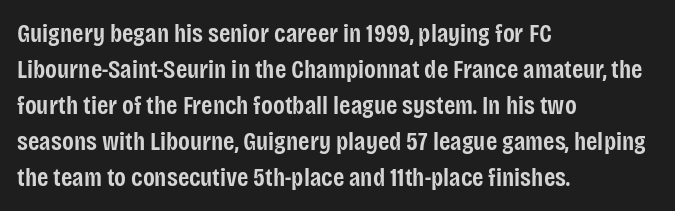
Q: Is the text bold? A: Semi-bold.
Q: Is the text italic (slanted)? A: No, it is upright.
Q: Is the text underlined? A: No.
Q: How is the paragraph aligned? A: Left-aligned.
Q: Is the spacing between letters normal or unusually wide? A: Normal.
Q: Is the spacing between lines tight, normal or loose? A: Normal.
